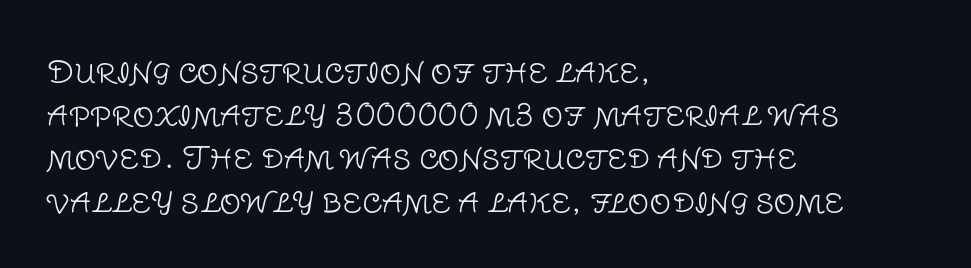
The image shows 30 px light sans-serif type; set left-aligned, normal line spacing (1.44x), normal letter spacing, not underlined; low stroke contrast and a large x-height.
